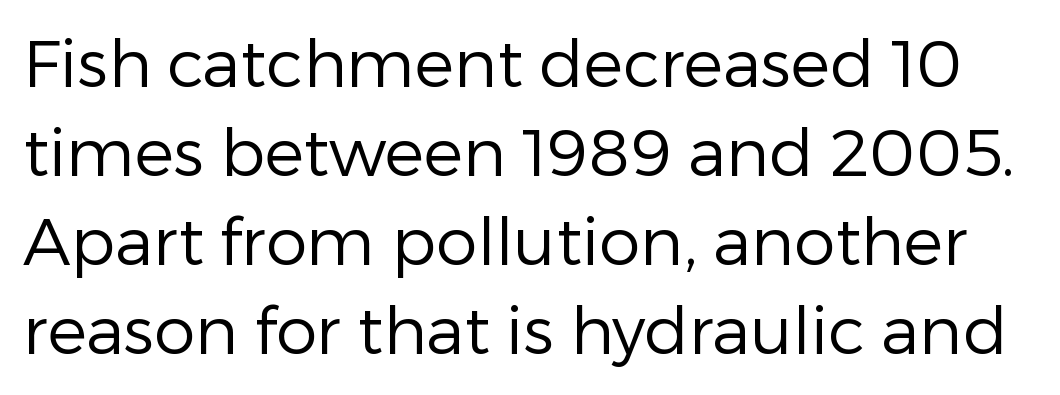
Q: Is the text bold? A: No.
Q: Is the text italic (slanted)? A: No, it is upright.
Q: Is the typeface a serif or a sans-serif typeface? A: Sans-serif.
Q: Is the text underlined? A: No.
Q: Is the spacing between letters normal or unusually wide? A: Normal.
Q: Is the spacing between lines tight, normal or loose? A: Normal.
Q: Width (condensed, normal, or wide)? A: Normal.
Q: Stroke contrast? A: Low.
Q: x-height? A: Medium.
Q: Monospaced? A: No.
